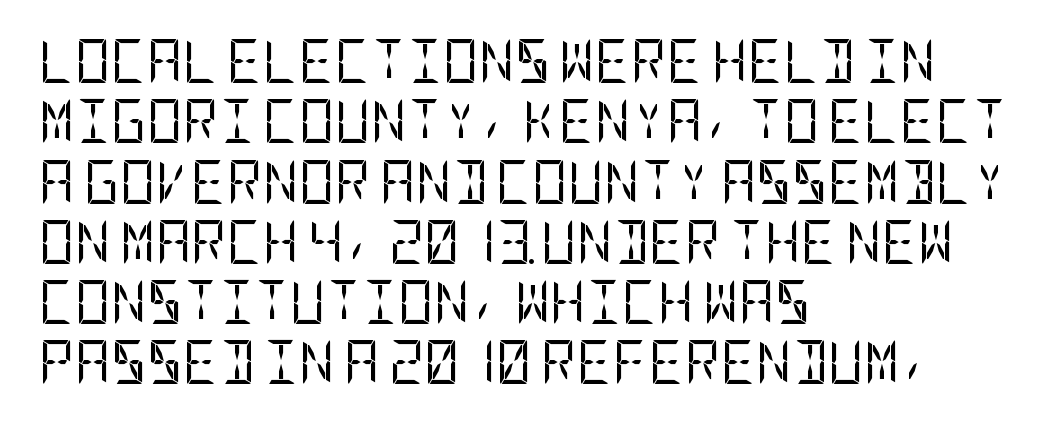
The image shows 44 px regular-weight, condensed sans-serif type, upright; set left-aligned, normal line spacing (1.37x), normal letter spacing, not underlined; low stroke contrast and a large x-height.
